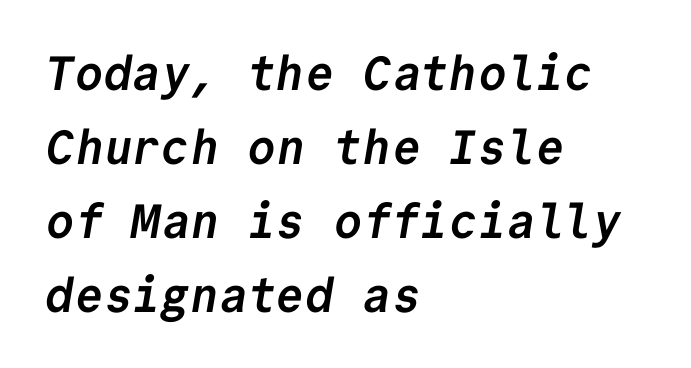
The image shows 48 px semibold sans-serif type, monospaced; set left-aligned, normal line spacing (1.54x), normal letter spacing, not underlined; low stroke contrast and a medium x-height.
